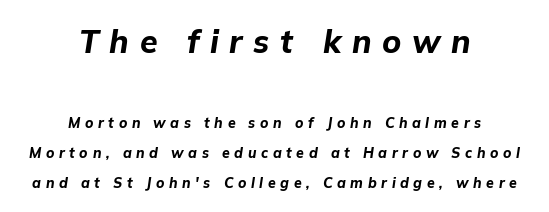
{"italic": "yes", "lean": "right", "slant_degrees": 9, "bold": "yes", "weight": "bold", "width": "normal", "stroke_contrast": "low", "x_height": "medium", "monospaced": "no", "underline": "no", "align": "center", "line_spacing": "loose", "line_spacing_ratio": 2.12, "letter_spacing": "wide", "letter_spacing_em": 0.33, "larger_block": "first", "size_ratio": 2.29, "glyph_px": 32}
